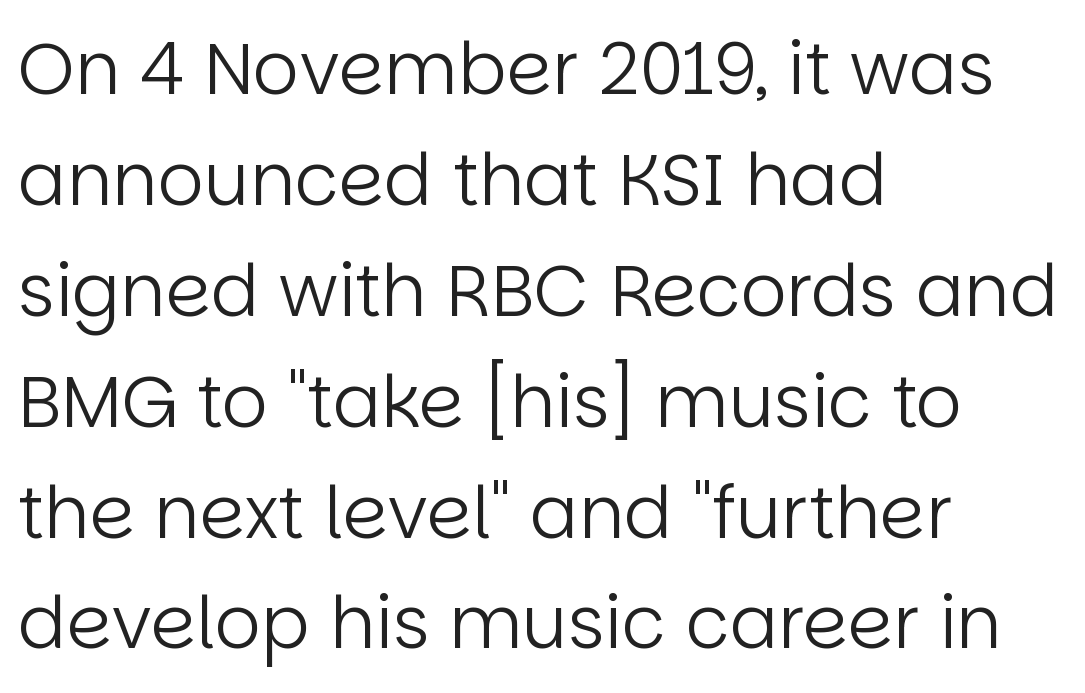
{"serif": "no", "italic": "no", "bold": "no", "weight": "regular", "width": "normal", "stroke_contrast": "low", "x_height": "large", "monospaced": "no", "underline": "no", "align": "left", "line_spacing": "normal", "line_spacing_ratio": 1.54, "letter_spacing": "normal", "letter_spacing_em": 0.0, "glyph_px": 72}
